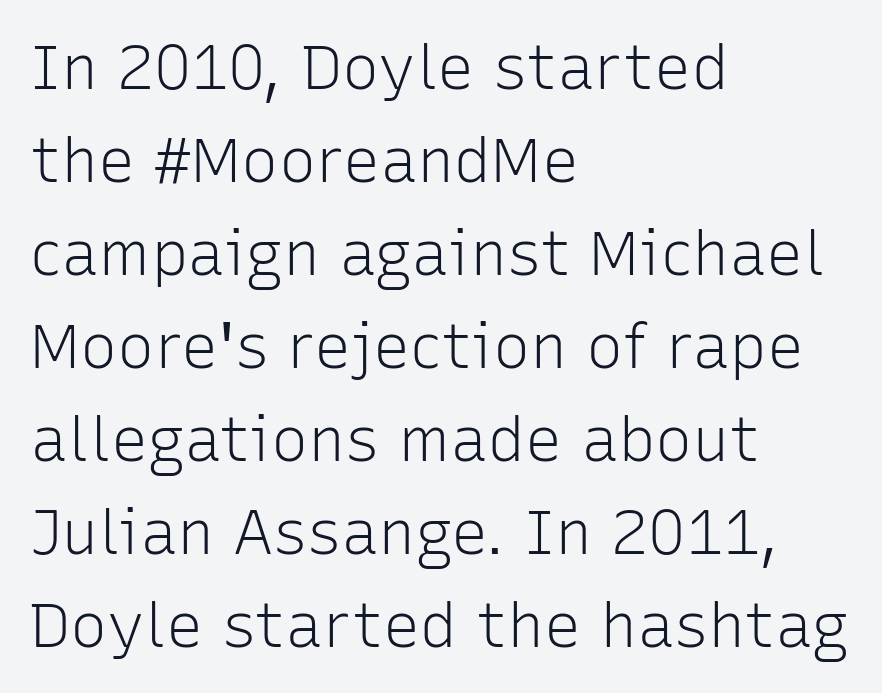
The image shows 62 px light sans-serif type, upright; set left-aligned, normal line spacing (1.5x), normal letter spacing, not underlined; low stroke contrast and a medium x-height.
